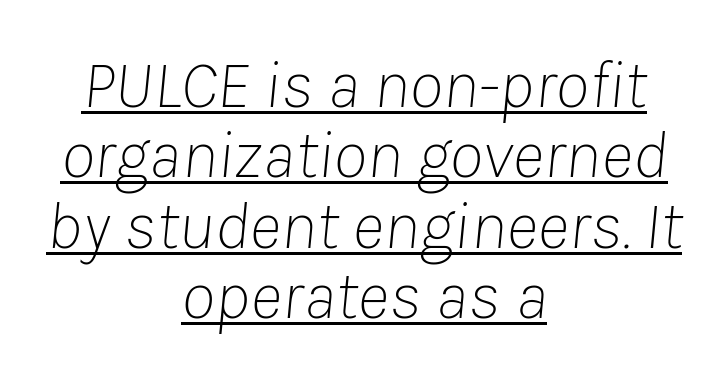
Summary of weight: not heavy and not bold. Notice how a bar underscores the lettering throughout. The face used here has a pronounced slope to its letters. Whoever set this chose condensed vertical rhythm over breathing room. This sample uses plain, unmodified letter spacing. If you folded the block vertically in half, each line would mirror itself in length.
